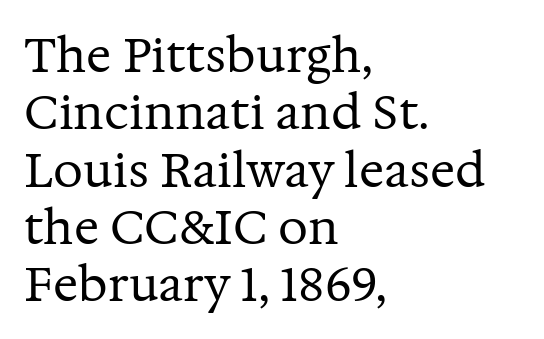
Q: Is the text bold? A: No.
Q: Is the text italic (slanted)? A: No, it is upright.
Q: Is the typeface a serif or a sans-serif typeface? A: Serif.
Q: Is the text underlined? A: No.
Q: How is the paragraph aligned? A: Left-aligned.
Q: Is the spacing between letters normal or unusually wide? A: Normal.
Q: Width (condensed, normal, or wide)? A: Normal.
Q: Stroke contrast? A: Medium.
Q: x-height? A: Medium.
Q: Monospaced? A: No.
